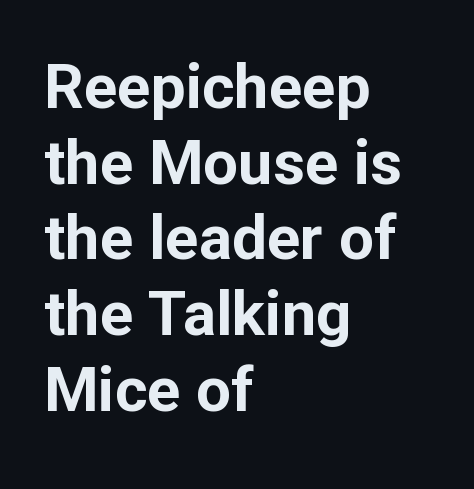
{"serif": "no", "italic": "no", "bold": "yes", "weight": "bold", "width": "normal", "stroke_contrast": "low", "x_height": "medium", "monospaced": "no", "underline": "no", "align": "left", "line_spacing_ratio": 1.22, "letter_spacing": "normal", "letter_spacing_em": 0.0, "glyph_px": 62}
